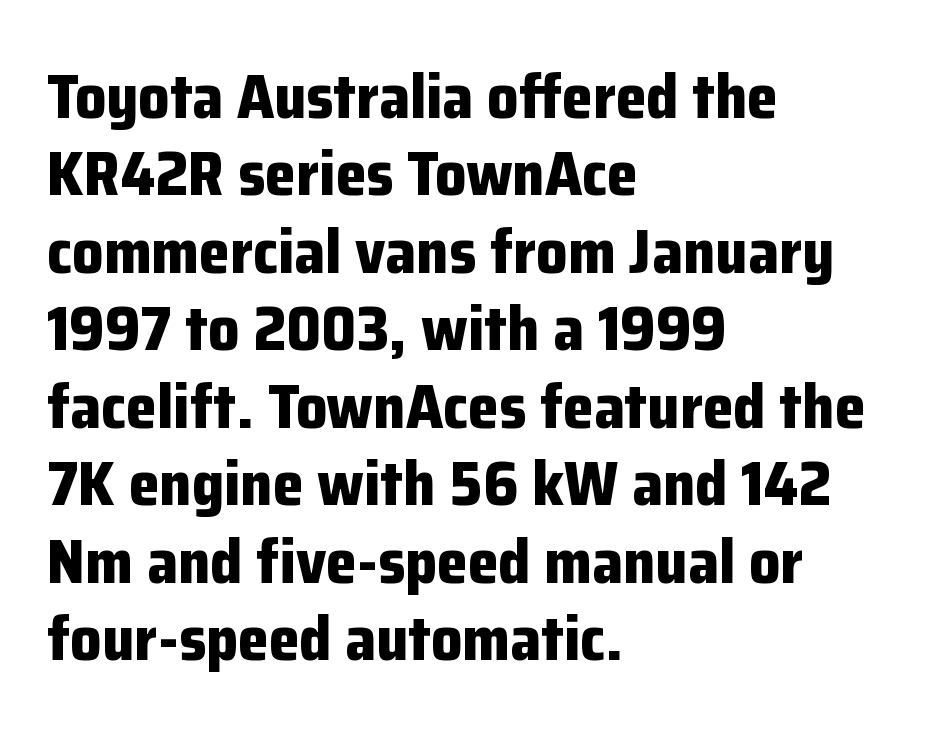
The image shows 62 px bold sans-serif type, upright; set left-aligned, normal line spacing (1.25x), normal letter spacing, not underlined; low stroke contrast and a medium x-height.
